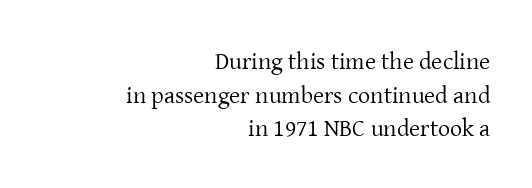
Quick note: not italic, upright. Honestly, there is no underline to notice here at all. The line texture is even and compact thanks to regular tracking. Honestly, the row spacing looks completely unremarkable. This rendering uses right alignment, leaving the left contour irregular. The letters look calm and open, with moderate or lighter stems.
